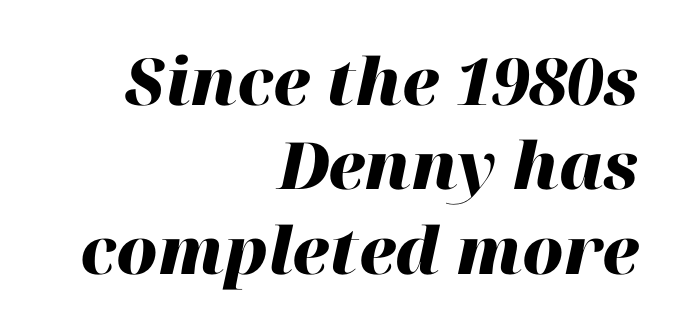
The image shows 65 px heavy type, italic (leaning right); set right-aligned, normal line spacing (1.3x), normal letter spacing, not underlined; high stroke contrast and a medium x-height.
